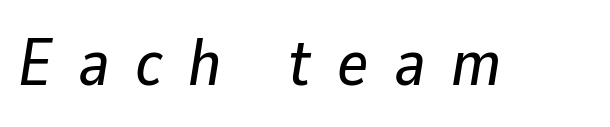
Quick note: underline off. There is plenty of visible air inserted between adjacent glyphs. Posture: slanted. Note the varied advance widths — an 'i' is clearly narrower than an 'm'.
